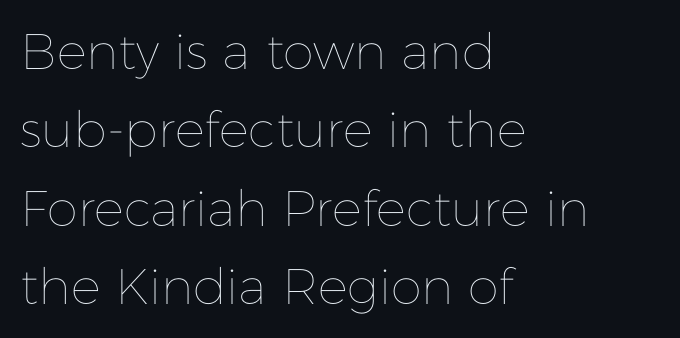
The image shows 50 px thin type, upright; set left-aligned, normal line spacing (1.57x), normal letter spacing, not underlined; low stroke contrast and a medium x-height.
